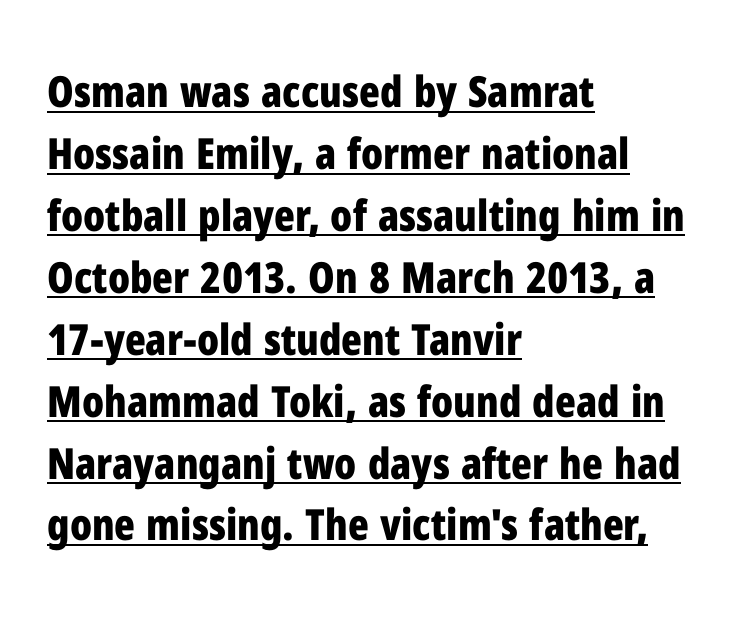
The image shows 43 px bold, condensed sans-serif type, upright; set left-aligned, normal line spacing (1.44x), normal letter spacing, underlined; low stroke contrast and a medium x-height.
